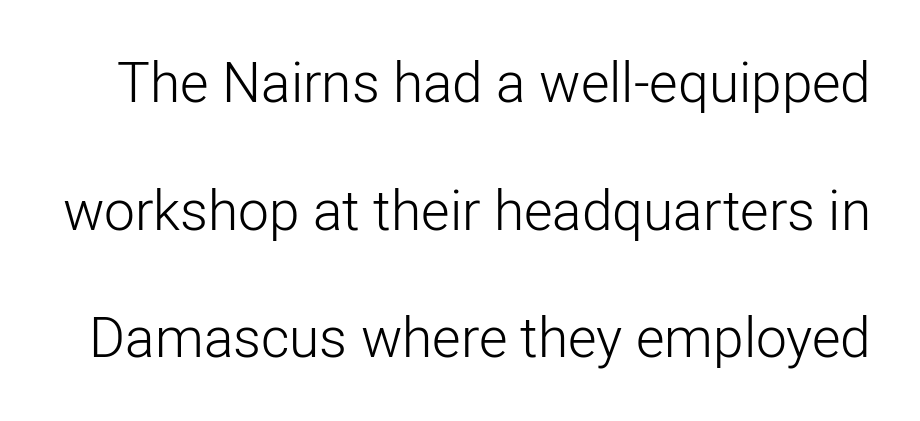
The image shows 55 px light sans-serif type, upright; set loose line spacing (2.32x), normal letter spacing, not underlined; low stroke contrast and a medium x-height.
